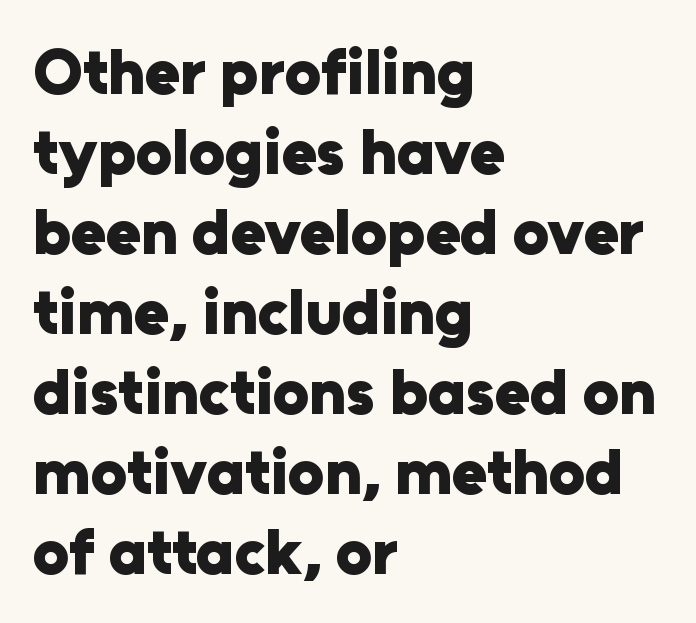
The image shows 64 px heavy sans-serif type, upright; set left-aligned, normal line spacing (1.25x), normal letter spacing, not underlined; low stroke contrast and a medium x-height.
